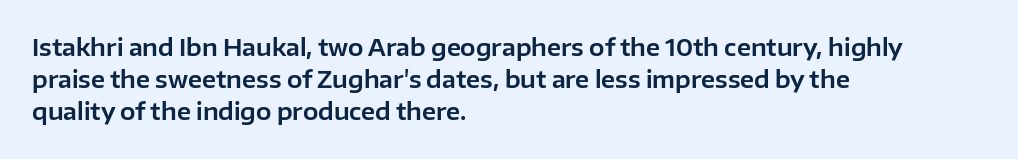
The image shows 23 px text type, upright; set left-aligned, normal line spacing (1.4x), normal letter spacing, not underlined.
